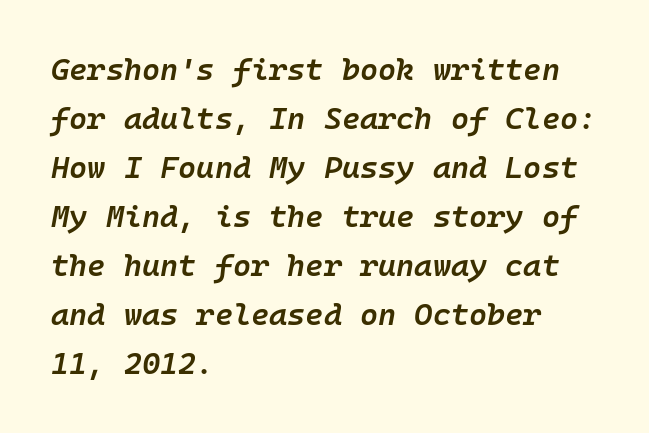
These lines are rendered in a fixed-pitch font. No extra tracking has been applied to these lines. Just letters on the line, the space beneath them empty. Notice how the stems are inclined rather than vertical — that's the hallmark of italics.
